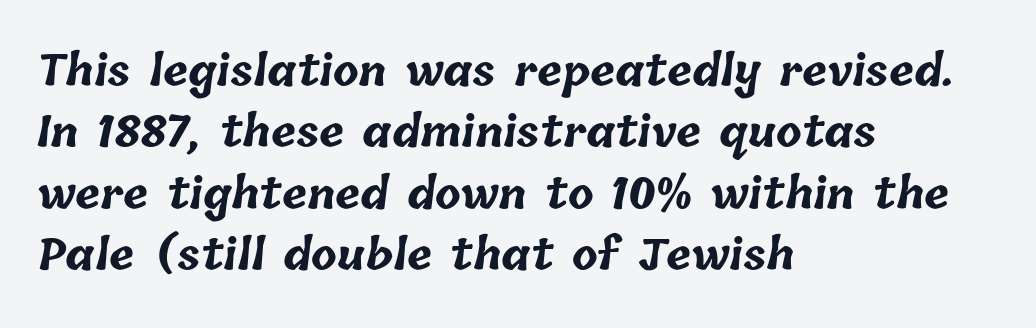
{"bold": "yes", "weight": "bold", "width": "normal", "stroke_contrast": "low", "x_height": "medium", "monospaced": "no", "underline": "no", "align": "left", "line_spacing": "normal", "line_spacing_ratio": 1.46, "letter_spacing": "normal", "letter_spacing_em": 0.0, "glyph_px": 42}
